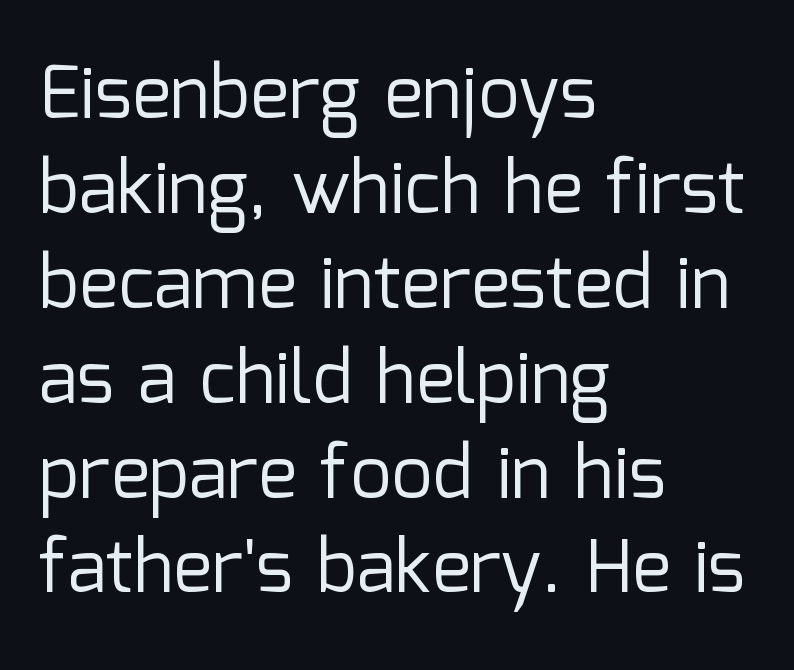
Heaviness? Minimal to ordinary, like unemphasized prose. Short note: letters normally spaced. Proportional: the letters do not fall into vertical columns. Are there feet on the stems? There aren't — it's a sans. Line beginnings align vertically; line endings do not.
